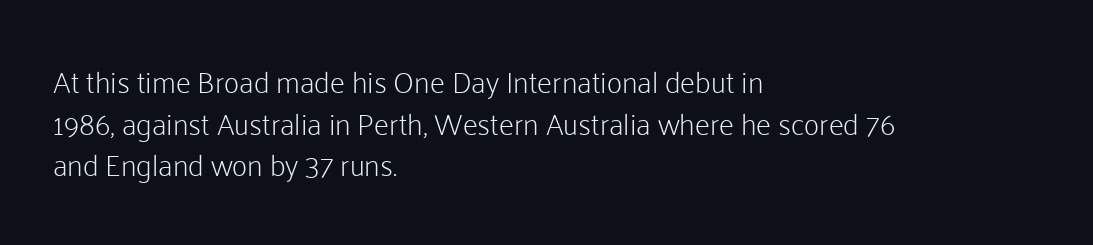
Q: Is the text bold? A: No.
Q: Is the text italic (slanted)? A: No, it is upright.
Q: Is the typeface a serif or a sans-serif typeface? A: Sans-serif.
Q: Is the text underlined? A: No.
Q: How is the paragraph aligned? A: Left-aligned.
Q: Is the spacing between letters normal or unusually wide? A: Normal.
Q: Is the spacing between lines tight, normal or loose? A: Normal.
Q: Width (condensed, normal, or wide)? A: Normal.
Q: Stroke contrast? A: Low.
Q: x-height? A: Medium.
Q: Monospaced? A: No.
